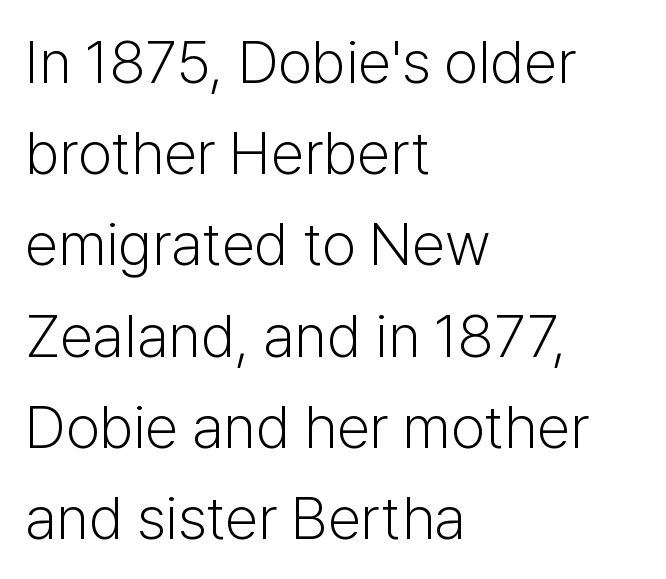
The specimen omits any rule beneath the text block's lines. Notice how the passage keeps a crisp vertical edge on the left only. To sum up the face: it is a sans, with no serifs. The tracking reads as untouched default to a designer's eye. Nope, not italic — everything's standing straight.
